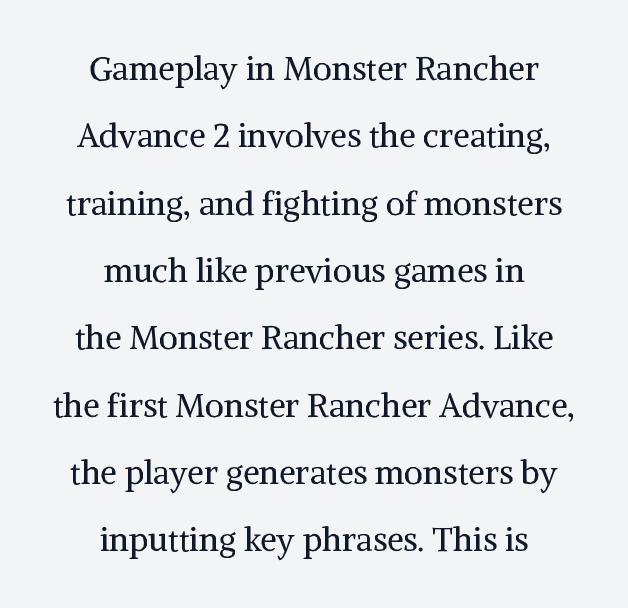
The image shows 33 px regular-weight serif type, upright; set centered, loose line spacing (2.04x), normal letter spacing, not underlined; medium stroke contrast and a medium x-height.
